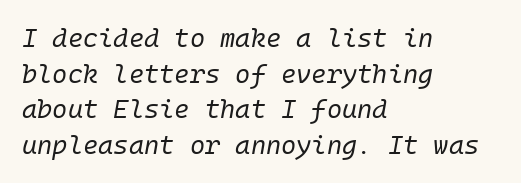
The image shows 26 px text type, italic (leaning right); set left-aligned, normal line spacing (1.37x), normal letter spacing, not underlined.
